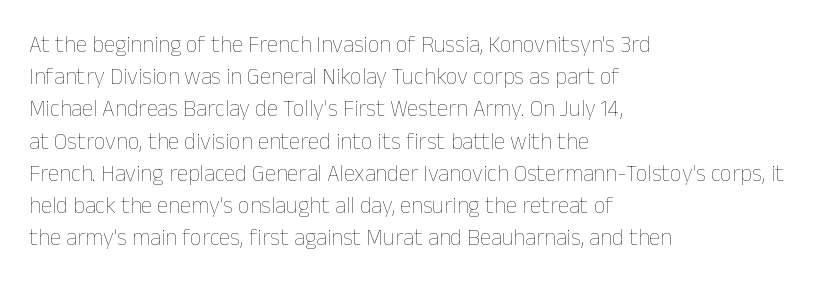
Q: Is the text bold? A: No.
Q: Is the text italic (slanted)? A: No, it is upright.
Q: Is the text underlined? A: No.
Q: How is the paragraph aligned? A: Left-aligned.
Q: Is the spacing between letters normal or unusually wide? A: Normal.
Q: Is the spacing between lines tight, normal or loose? A: Normal.
